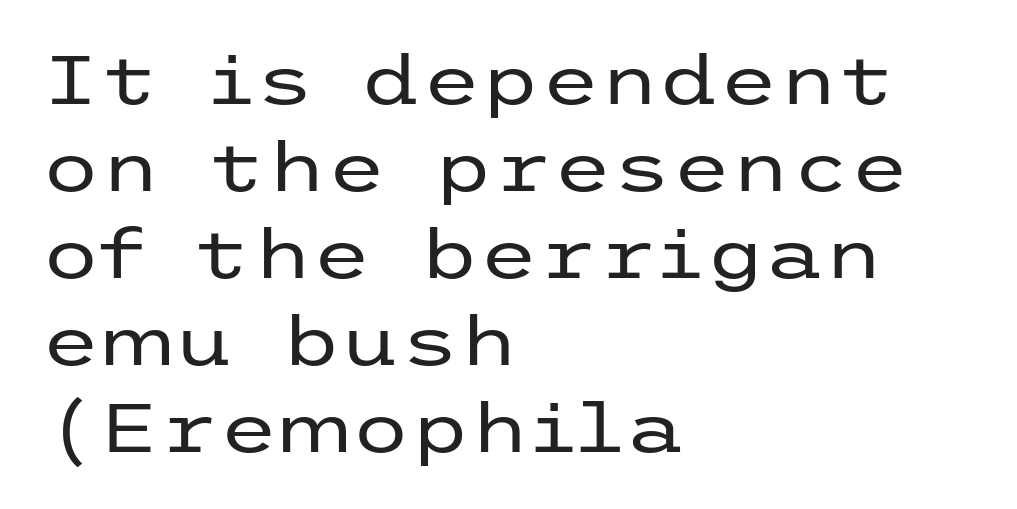
When letters stand straight like this, we call the style roman or upright. Heft: none added — not bold. Note: no serifs on the glyphs. Which margin do the lines hug? The left one — the right edge is uneven. The zone under the glyphs is completely vacant. A typesetter would call this zero additional tracking.
